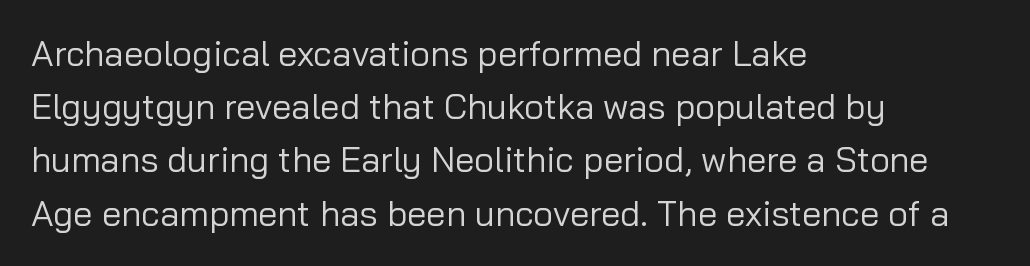
Q: Is the text bold? A: No.
Q: Is the text italic (slanted)? A: No, it is upright.
Q: Is the typeface a serif or a sans-serif typeface? A: Sans-serif.
Q: Is the text underlined? A: No.
Q: How is the paragraph aligned? A: Left-aligned.
Q: Is the spacing between letters normal or unusually wide? A: Normal.
Q: Is the spacing between lines tight, normal or loose? A: Normal.
Q: Width (condensed, normal, or wide)? A: Normal.
Q: Stroke contrast? A: Low.
Q: x-height? A: Medium.
Q: Monospaced? A: No.
